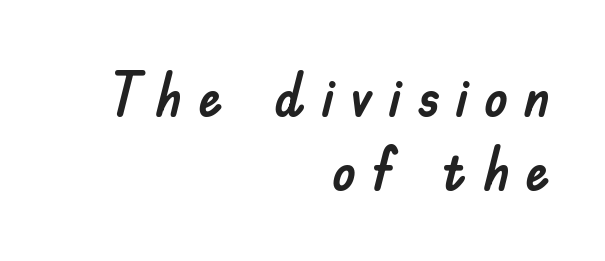
{"serif": "no", "width": "normal", "stroke_contrast": "low", "x_height": "small", "monospaced": "no", "underline": "no", "align": "right", "line_spacing_ratio": 1.21, "letter_spacing": "wide", "letter_spacing_em": 0.25, "glyph_px": 61}
